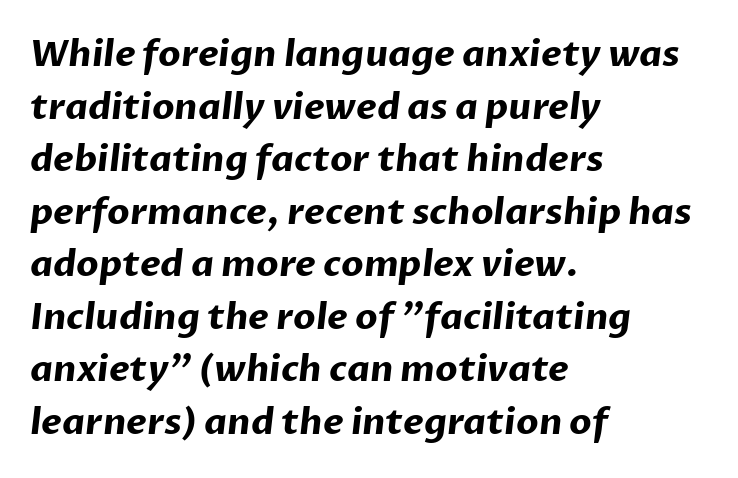
Typeset ragged right — the left edge is the straight one. Heavy-handed strokes throughout: this text is bold. Characters follow at the spacing the type designer built in. The face used here is a sans, in the tradition of grotesques and geometrics. The face used here is proportionally spaced, like ordinary book or web type. Regular leading.
